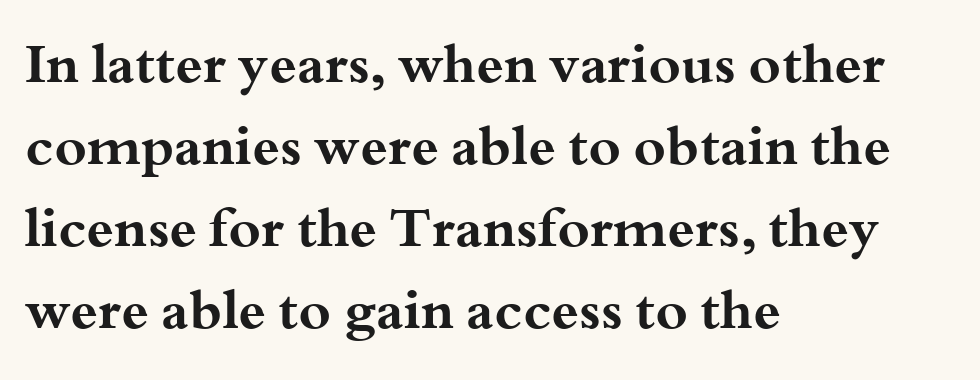
{"serif": "yes", "italic": "no", "bold": "yes", "weight": "bold", "width": "wide", "stroke_contrast": "medium", "x_height": "small", "monospaced": "no", "underline": "no", "align": "left", "line_spacing": "normal", "line_spacing_ratio": 1.49, "letter_spacing": "normal", "letter_spacing_em": 0.0, "glyph_px": 55}
